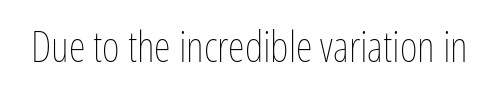
{"italic": "no", "bold": "no", "weight": "thin", "width": "condensed", "stroke_contrast": "low", "x_height": "medium", "monospaced": "no", "underline": "no", "letter_spacing": "normal", "letter_spacing_em": 0.0, "glyph_px": 43}
